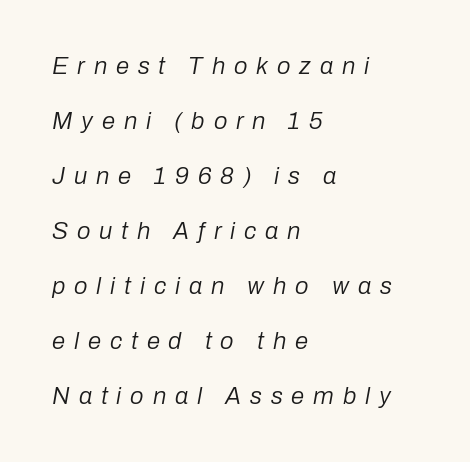
Descenders are the only things crossing below the line. The tracking reads as deliberately expanded to a designer's eye. Every row of glyphs begins at an identical x-position on the left. The axis of the letterforms is tilted away from vertical. Is this a heavy cut? Hardly; it is regular or lighter. Does the leading feel generous? Absolutely, it's lavish.
